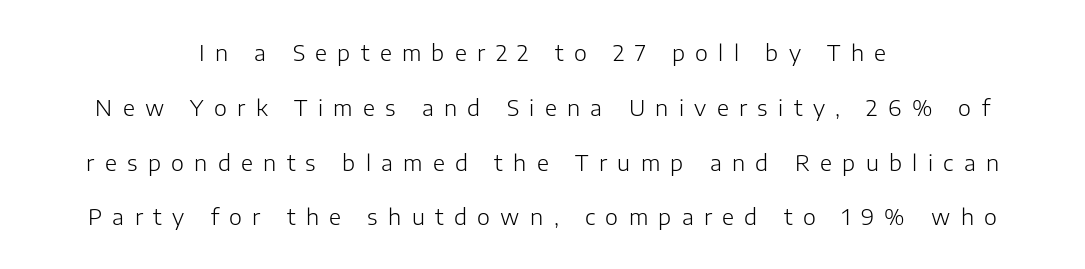
Q: Is the text bold? A: No.
Q: Is the text italic (slanted)? A: No, it is upright.
Q: Is the text underlined? A: No.
Q: How is the paragraph aligned? A: Centered.
Q: Is the spacing between letters normal or unusually wide? A: Unusually wide.
Q: Is the spacing between lines tight, normal or loose? A: Loose.
